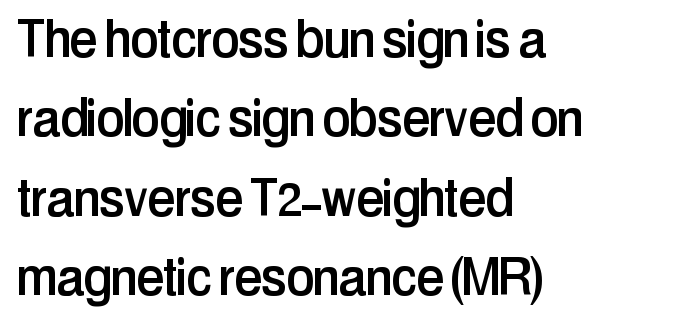
The image shows 63 px condensed sans-serif type, upright; set left-aligned, normal line spacing (1.26x), normal letter spacing, not underlined; low stroke contrast and a medium x-height.
